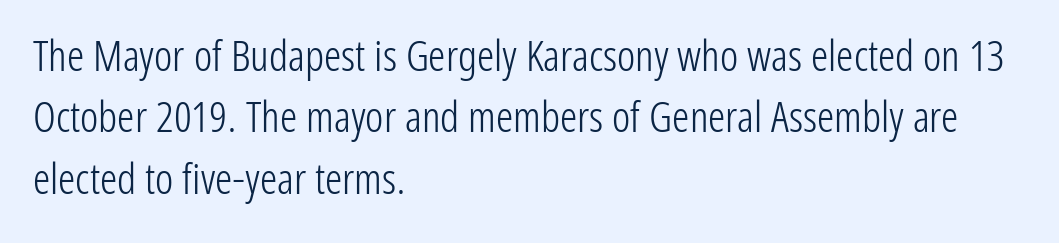
Q: Is the text bold? A: No.
Q: Is the text italic (slanted)? A: No, it is upright.
Q: Is the typeface a serif or a sans-serif typeface? A: Sans-serif.
Q: Is the text underlined? A: No.
Q: How is the paragraph aligned? A: Left-aligned.
Q: Is the spacing between letters normal or unusually wide? A: Normal.
Q: Is the spacing between lines tight, normal or loose? A: Normal.
Q: Width (condensed, normal, or wide)? A: Condensed.
Q: Stroke contrast? A: Low.
Q: x-height? A: Medium.
Q: Monospaced? A: No.
